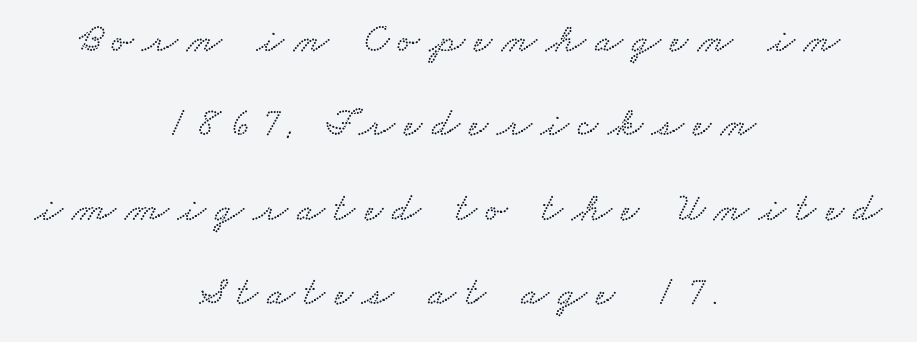
{"width": "wide", "stroke_contrast": "low", "x_height": "small", "monospaced": "no", "underline": "no", "align": "center", "line_spacing": "loose", "line_spacing_ratio": 2.11, "letter_spacing": "wide", "letter_spacing_em": 0.24, "glyph_px": 40}
